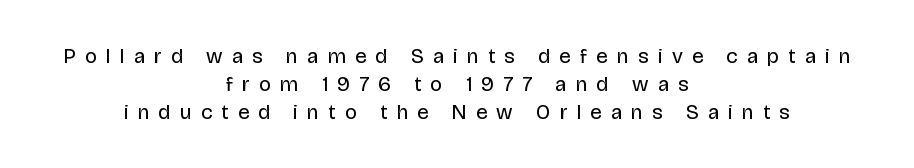
{"italic": "no", "bold": "no", "underline": "no", "align": "center", "line_spacing": "normal", "line_spacing_ratio": 1.33, "letter_spacing": "wide", "letter_spacing_em": 0.44, "glyph_px": 21}
